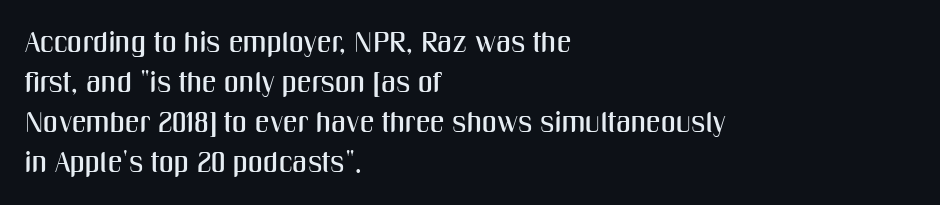
{"serif": "no", "italic": "no", "width": "condensed", "stroke_contrast": "medium", "x_height": "medium", "monospaced": "no", "underline": "no", "align": "left", "line_spacing": "normal", "line_spacing_ratio": 1.38, "letter_spacing": "normal", "letter_spacing_em": 0.0, "glyph_px": 29}
